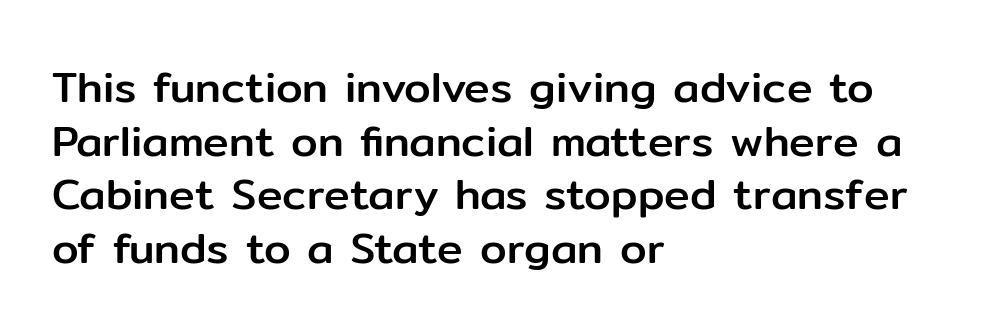
This block has exactly the height ordinary leading produces. Regarding serifs, this sample does without them. This is roman type, the default non-slanted kind. Only glyphs here, with clear space below each row.
